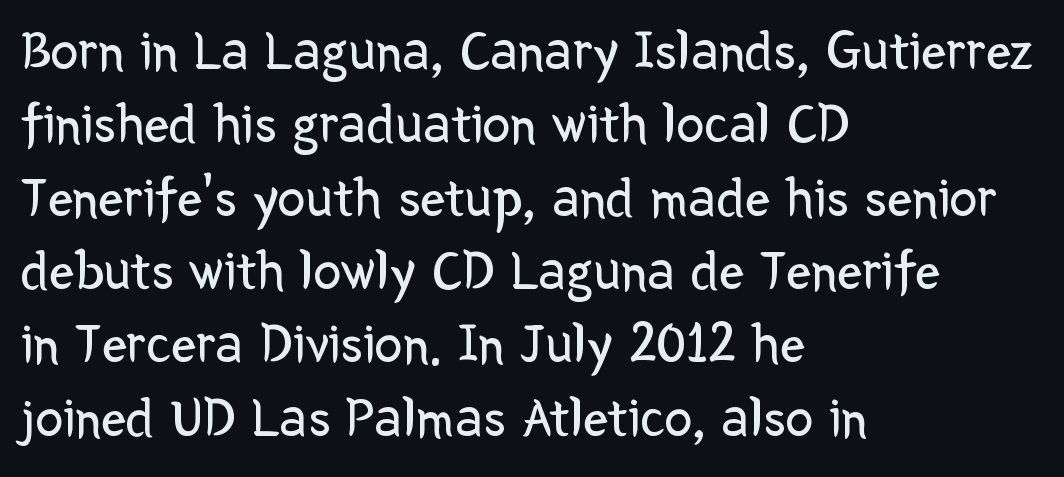
The image shows 56 px regular-weight sans-serif type, upright; set left-aligned, normal line spacing (1.31x), normal letter spacing, not underlined; low stroke contrast and a medium x-height.
